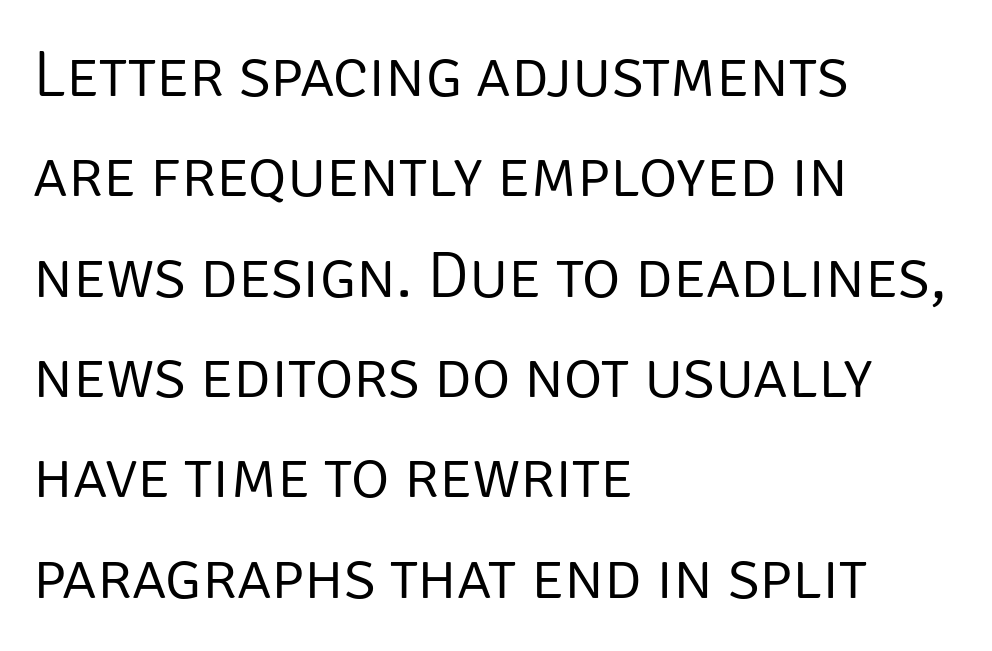
{"serif": "no", "italic": "no", "bold": "no", "weight": "light", "width": "normal", "stroke_contrast": "low", "x_height": "large", "monospaced": "no", "underline": "no", "align": "left", "line_spacing": "normal", "line_spacing_ratio": 1.52, "letter_spacing": "normal", "letter_spacing_em": 0.0, "glyph_px": 66}
